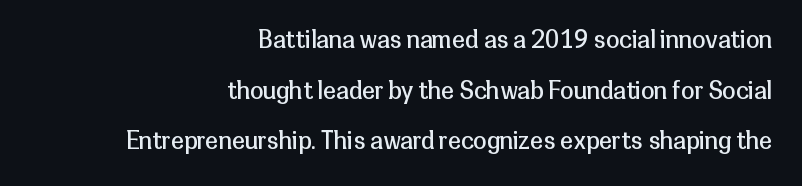
Q: Is the text bold? A: No.
Q: Is the text italic (slanted)? A: No, it is upright.
Q: Is the text underlined? A: No.
Q: How is the paragraph aligned? A: Right-aligned.
Q: Is the spacing between letters normal or unusually wide? A: Normal.
Q: Is the spacing between lines tight, normal or loose? A: Loose.
